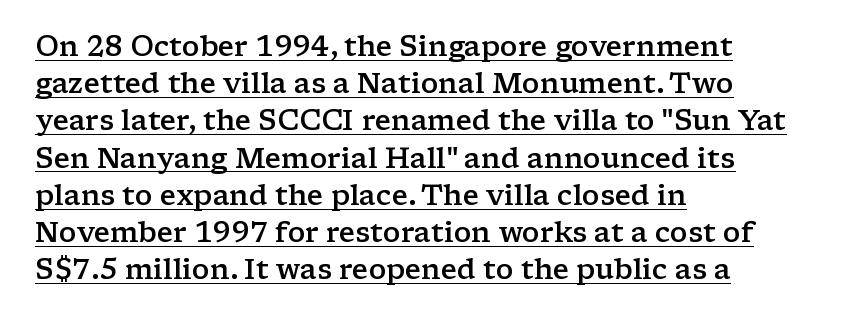
In CSS terms this would be text-align: left. Type style note: has serifs. Compared with typical body copy, the letter spacing here is the same. This is the regular roman posture of the typeface.
